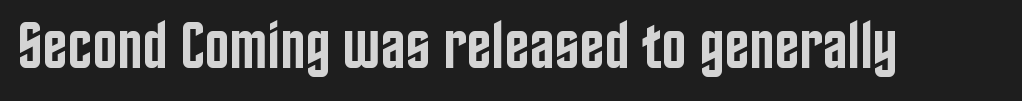
The space beneath each line is pristine and unruled. Serifs: no, the terminals of the letterforms are clean. Inter-character spacing is left at the font's built-in metrics. Heft: intermediate — a semibold.
